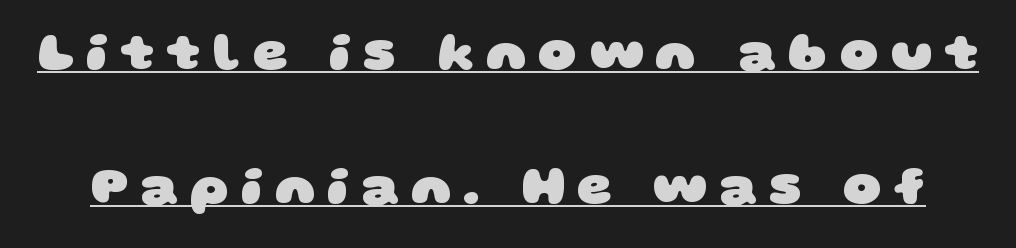
{"serif": "no", "bold": "yes", "weight": "heavy", "width": "wide", "stroke_contrast": "low", "x_height": "large", "monospaced": "no", "underline": "yes", "line_spacing": "loose", "line_spacing_ratio": 2.48, "letter_spacing": "wide", "letter_spacing_em": 0.21, "glyph_px": 54}
